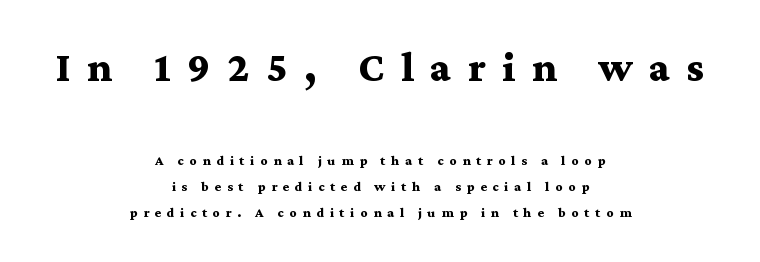
{"serif": "yes", "italic": "no", "bold": "yes", "weight": "bold", "width": "wide", "stroke_contrast": "medium", "x_height": "medium", "monospaced": "no", "underline": "no", "align": "center", "line_spacing_ratio": 1.85, "letter_spacing": "wide", "letter_spacing_em": 0.4, "larger_block": "first", "size_ratio": 3.0, "glyph_px": 42}
